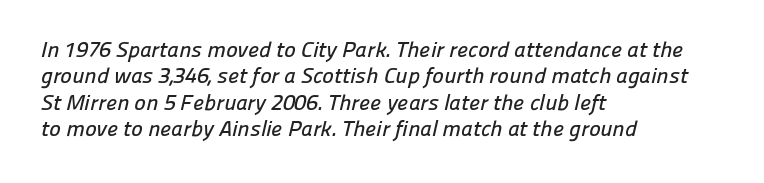
Q: Is the text underlined? A: No.
Q: How is the paragraph aligned? A: Left-aligned.
Q: Is the spacing between letters normal or unusually wide? A: Normal.
